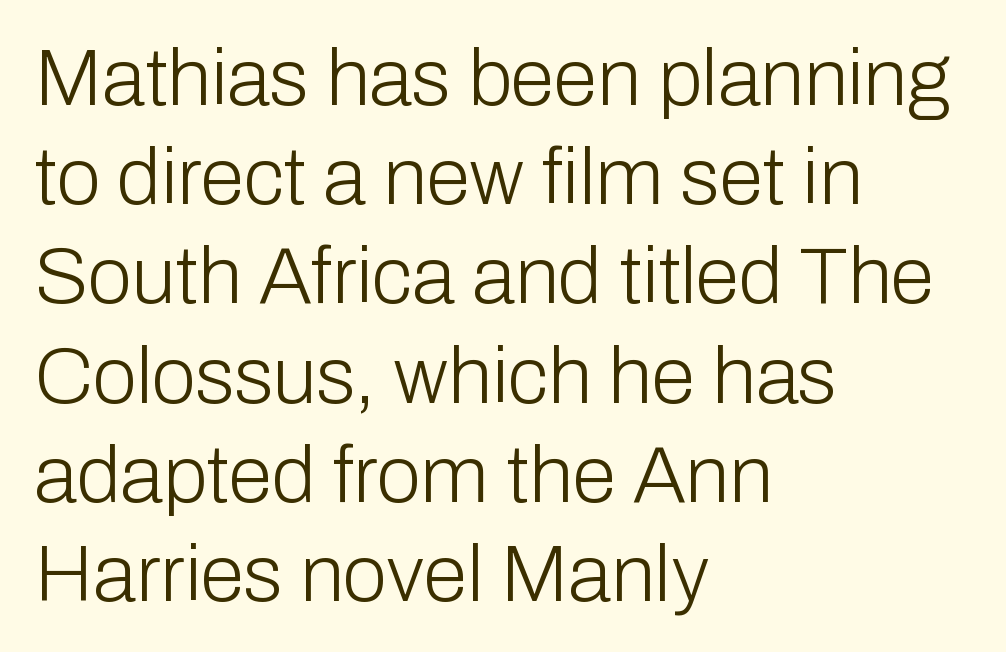
The glyphs in this specimen are sans serif. You could not count columns in this text — the font is proportionally spaced. Tracking here is standard; glyphs follow each other at the usual distance. When letters stand straight like this, we call the style roman or upright. Words float on clear page, feet unadorned.
